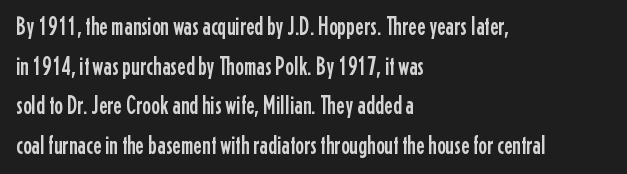
Interline gaps are of average width in this sample. The type sits square on the baseline with zero lean. Just letters on the line, the space beneath them empty. Students, note that the glyphs here touch the page at normal intervals. The rendering anchors every line to the left-hand side.
